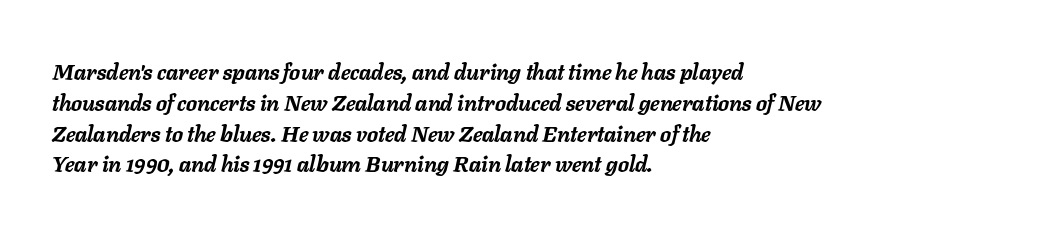
The image shows 22 px bold type, italic (leaning right); set left-aligned, normal line spacing (1.4x), normal letter spacing, not underlined.
